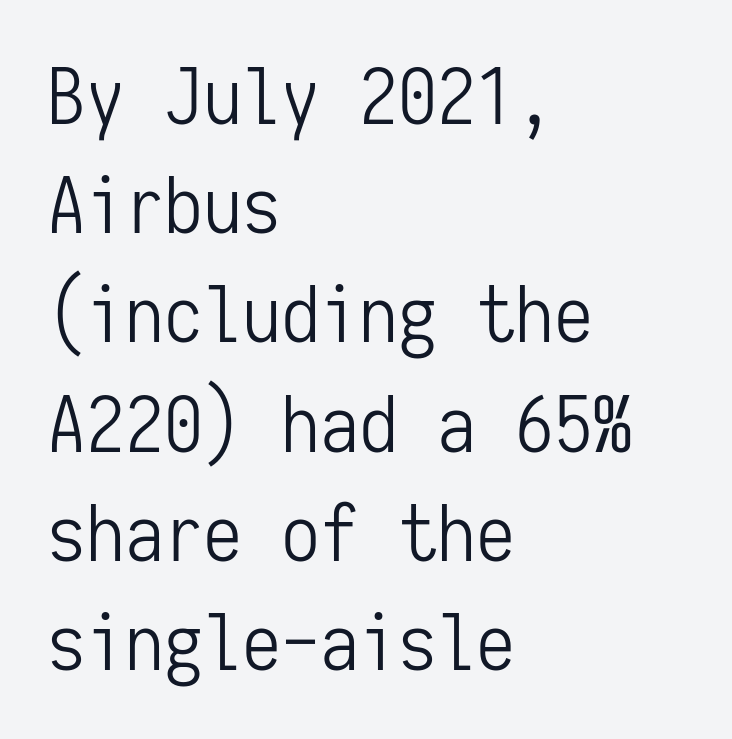
Which margin do the lines hug? The left one — the right edge is uneven. Stem width sits at or under what a default text font uses. A typesetter would call this monospace, since all characters share one set width. The font's upright variant was chosen for this text. Students, note that the glyphs here touch the page at normal intervals.
